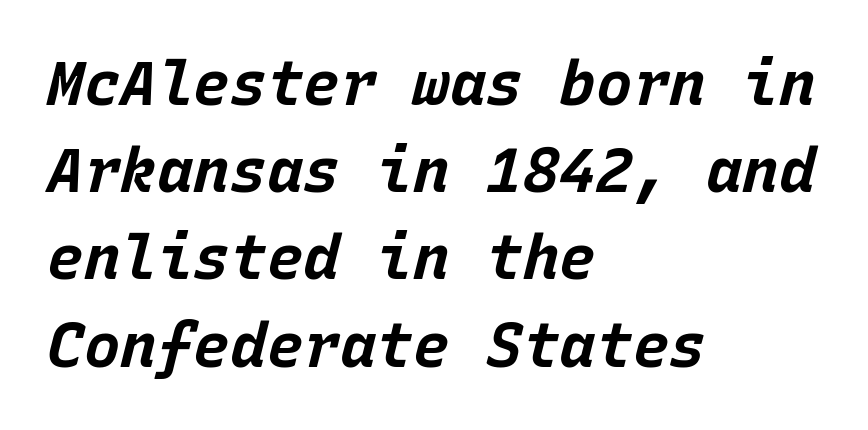
The lettering tilts uniformly, giving the passage an italic look. Regular leading. Each line starts at the same left margin while the right side varies. Here the designer chose a console-style face with uniform glyph widths. Has an underline been added? It has not.
